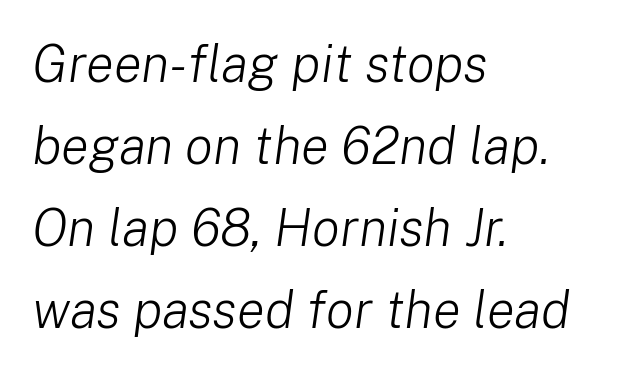
Q: Is the text bold? A: No.
Q: Is the text italic (slanted)? A: Yes, it leans right by about 8 degrees.
Q: Is the text underlined? A: No.
Q: How is the paragraph aligned? A: Left-aligned.
Q: Is the spacing between letters normal or unusually wide? A: Normal.
Q: Is the spacing between lines tight, normal or loose? A: Normal.
Q: Width (condensed, normal, or wide)? A: Normal.
Q: Stroke contrast? A: Low.
Q: x-height? A: Medium.
Q: Monospaced? A: No.
